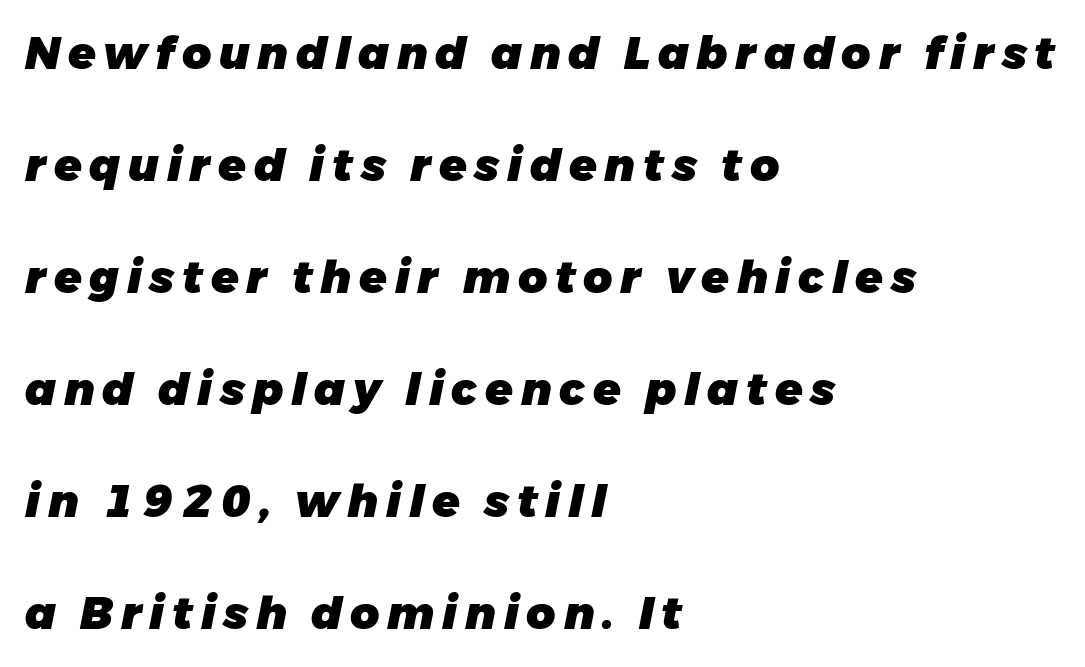
This rendering features lettering with no underline. The setting favours the left margin, as ordinary paragraphs usually do. Each glyph is drawn with heavy, bold strokes. Summary of vertical rhythm: relaxed, with wide interline spacing. Spacing verdict: proportional, widths tailored to each character.
